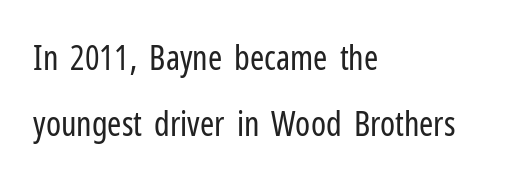
Reading down the column, the eye jumps a long way to each next line. Words float on clear page, feet unadorned. The typeface chosen for these lines omits serifs. The letters sit at their default tracking, neither squeezed nor spread. Every stem runs plumb, perpendicular to the baseline.
